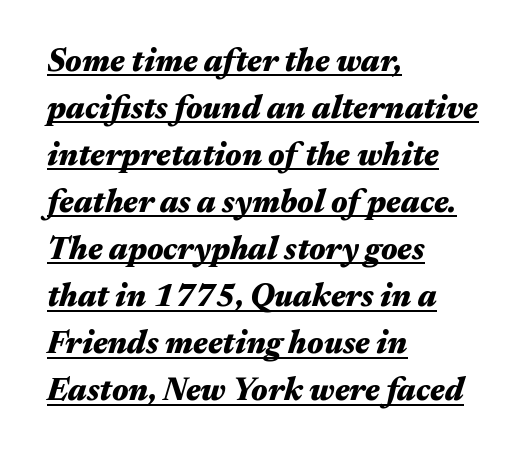
The image shows 32 px heavy, wide type, italic (leaning right); set left-aligned, normal line spacing (1.47x), normal letter spacing, underlined; medium stroke contrast and a medium x-height.
